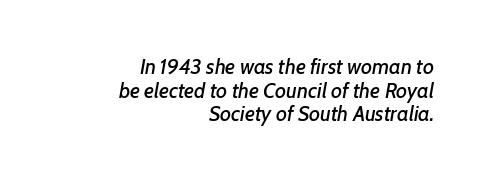
Q: Is the text italic (slanted)? A: Yes, it leans right by about 7 degrees.
Q: Is the text underlined? A: No.
Q: How is the paragraph aligned? A: Right-aligned.
Q: Is the spacing between letters normal or unusually wide? A: Normal.
Q: Is the spacing between lines tight, normal or loose? A: Tight.
